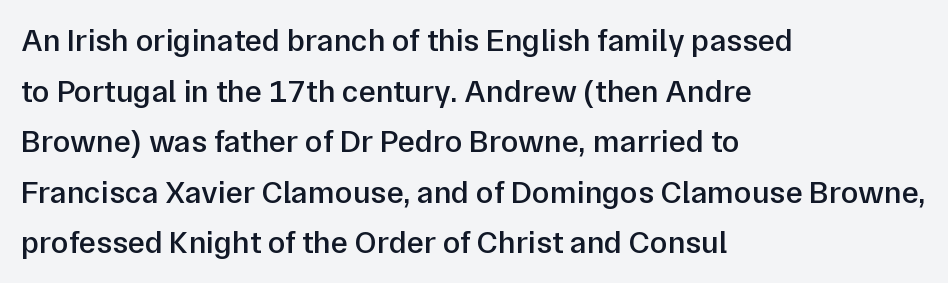
The image shows 32 px semibold sans-serif type, upright; set left-aligned, normal line spacing (1.58x), normal letter spacing, not underlined; low stroke contrast and a medium x-height.
